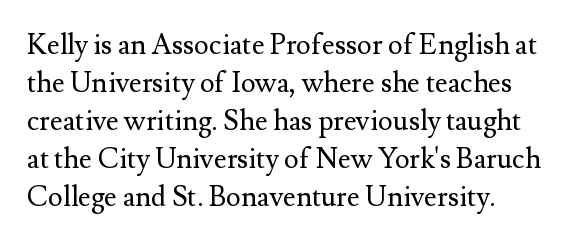
{"serif": "yes", "italic": "no", "bold": "no", "weight": "regular", "width": "normal", "stroke_contrast": "medium", "x_height": "small", "monospaced": "no", "underline": "no", "line_spacing": "normal", "line_spacing_ratio": 1.36, "letter_spacing": "normal", "letter_spacing_em": 0.0, "glyph_px": 28}
